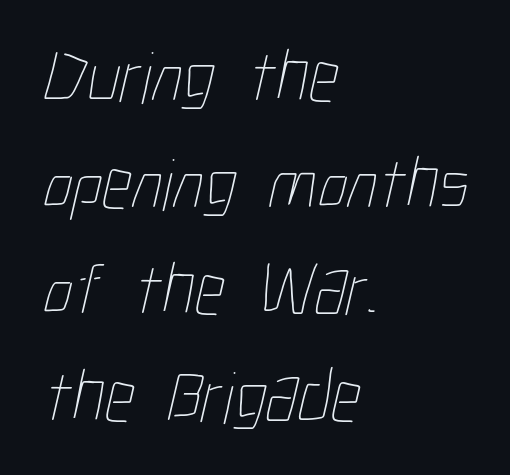
The image shows 74 px thin, condensed type; set left-aligned, normal line spacing (1.44x), normal letter spacing, not underlined; low stroke contrast and a medium x-height.
